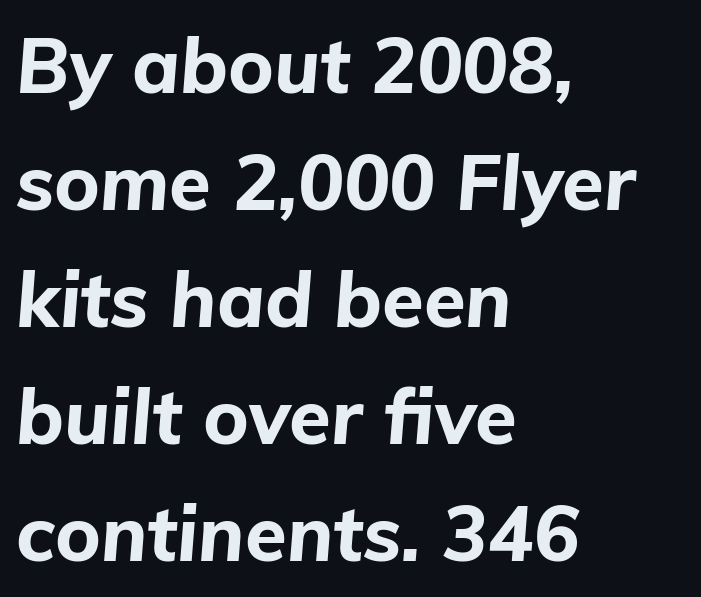
The image shows 76 px bold type, italic (leaning right); set left-aligned, normal line spacing (1.54x), normal letter spacing, not underlined; low stroke contrast and a medium x-height.
